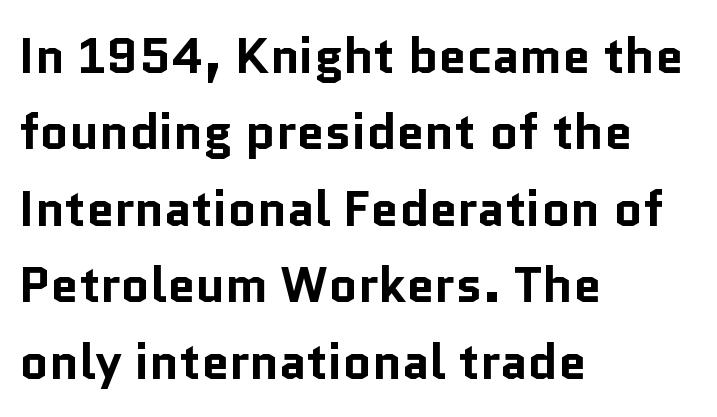
{"serif": "no", "italic": "no", "bold": "yes", "weight": "bold", "width": "normal", "stroke_contrast": "low", "x_height": "medium", "monospaced": "no", "underline": "no", "align": "left", "line_spacing": "normal", "line_spacing_ratio": 1.53, "letter_spacing": "normal", "letter_spacing_em": 0.0, "glyph_px": 50}
